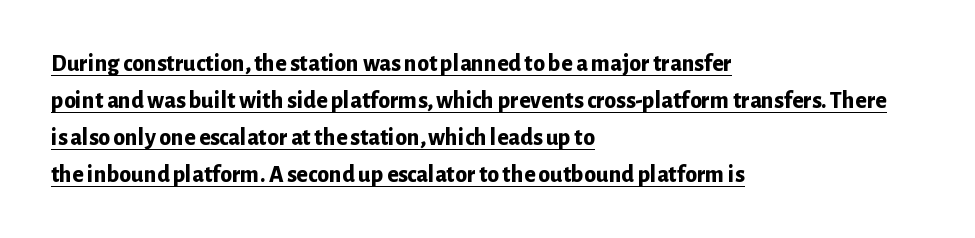
Q: Is the text bold? A: Yes.
Q: Is the text italic (slanted)? A: No, it is upright.
Q: Is the text underlined? A: Yes.
Q: How is the paragraph aligned? A: Left-aligned.
Q: Is the spacing between letters normal or unusually wide? A: Normal.
Q: Is the spacing between lines tight, normal or loose? A: Normal.
